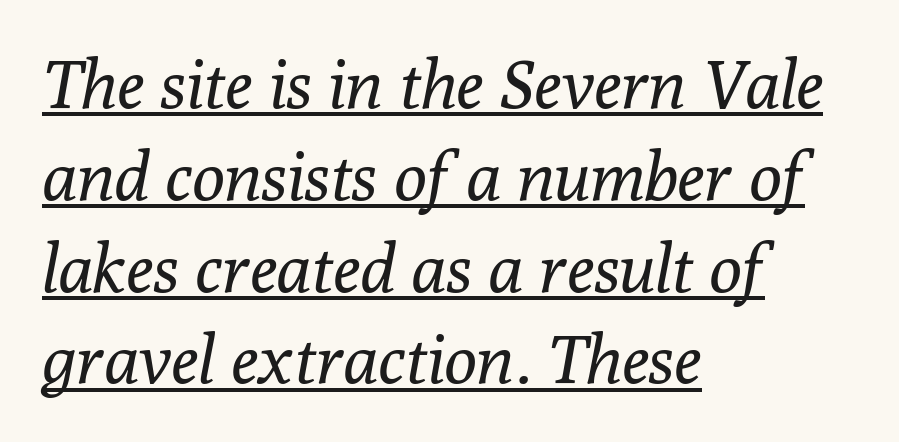
Q: Is the text bold? A: No.
Q: Is the text italic (slanted)? A: Yes, it leans right by about 10 degrees.
Q: Is the typeface a serif or a sans-serif typeface? A: Serif.
Q: Is the text underlined? A: Yes.
Q: How is the paragraph aligned? A: Left-aligned.
Q: Is the spacing between letters normal or unusually wide? A: Normal.
Q: Is the spacing between lines tight, normal or loose? A: Normal.
Q: Width (condensed, normal, or wide)? A: Normal.
Q: Stroke contrast? A: Low.
Q: x-height? A: Medium.
Q: Monospaced? A: No.
